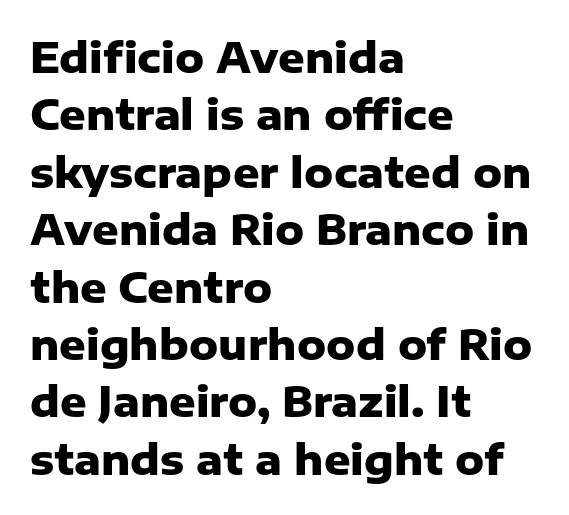
Interline gaps are of average width in this sample. A clean baseline with only descenders dipping below it. How are the letters spaced? Ordinarily, with no added tracking. Varying glyph widths throughout — classic text-font behaviour. This is heavy type, rendered in bold.
